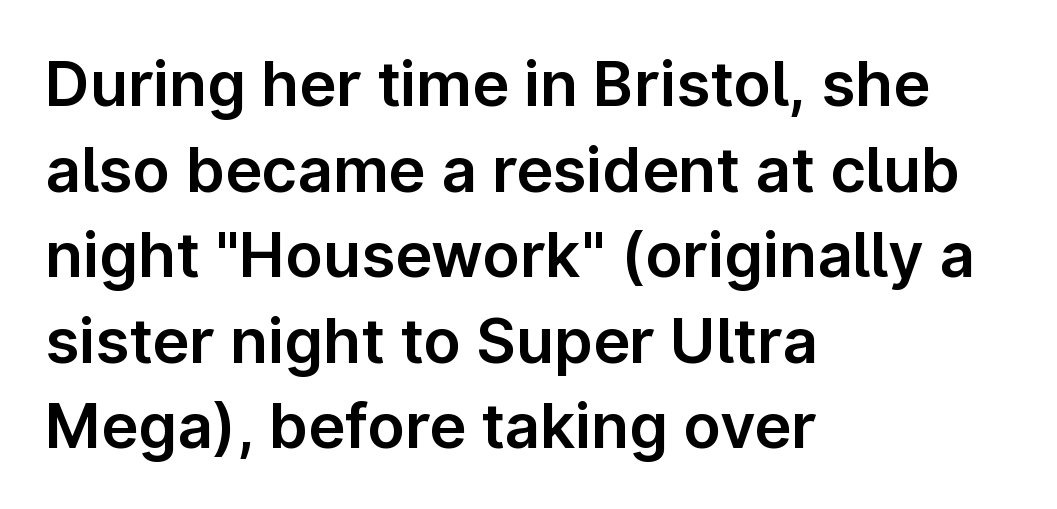
Spacing verdict: proportional, widths tailored to each character. The rendering anchors every line to the left-hand side. Stroke terminals: plain, sans-serif. Regular leading. The passage shown is not underscored anywhere.
